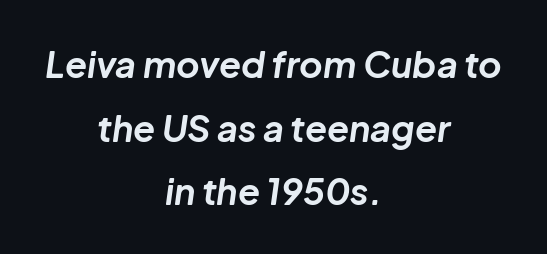
Q: Is the text bold? A: Yes.
Q: Is the text italic (slanted)? A: Yes, it leans right by about 8 degrees.
Q: Is the text underlined? A: No.
Q: How is the paragraph aligned? A: Centered.
Q: Is the spacing between letters normal or unusually wide? A: Normal.
Q: Width (condensed, normal, or wide)? A: Normal.
Q: Stroke contrast? A: Low.
Q: x-height? A: Medium.
Q: Monospaced? A: No.
